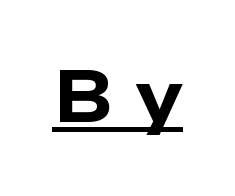
{"serif": "no", "italic": "no", "bold": "yes", "weight": "heavy", "width": "wide", "stroke_contrast": "low", "x_height": "medium", "monospaced": "no", "underline": "yes", "letter_spacing": "wide", "letter_spacing_em": 0.29, "glyph_px": 74}
